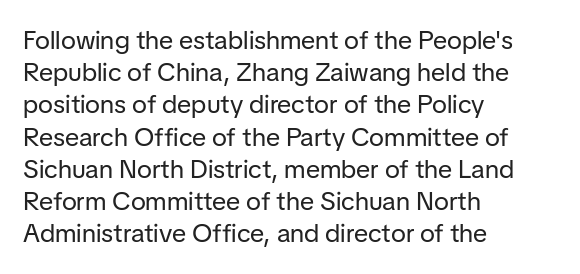
{"italic": "no", "bold": "no", "underline": "no", "align": "left", "line_spacing_ratio": 1.24, "letter_spacing": "normal", "letter_spacing_em": 0.0, "glyph_px": 26}
